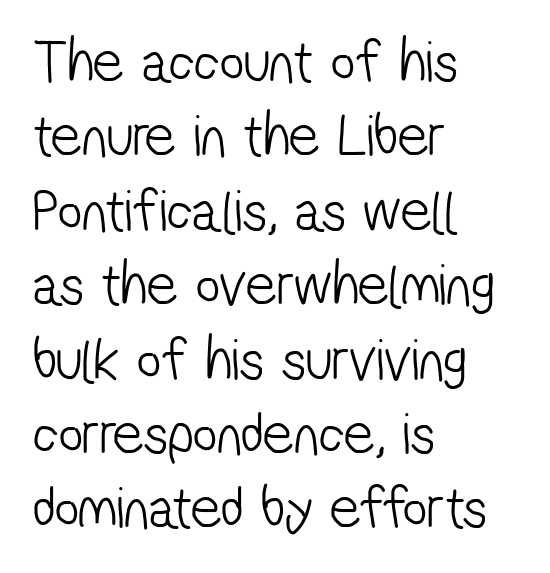
{"serif": "no", "bold": "no", "weight": "light", "width": "condensed", "stroke_contrast": "low", "x_height": "medium", "monospaced": "no", "underline": "no", "align": "left", "line_spacing_ratio": 1.24, "letter_spacing": "normal", "letter_spacing_em": 0.0, "glyph_px": 60}
